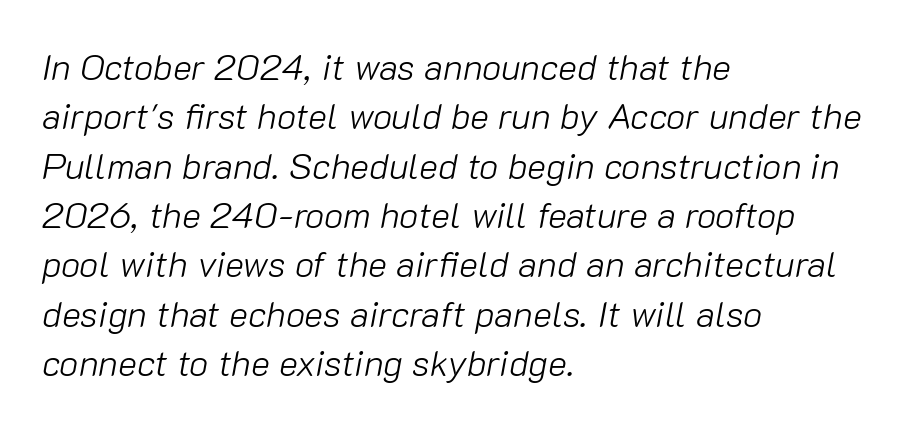
Q: Is the text bold? A: No.
Q: Is the text italic (slanted)? A: Yes, it leans right by about 10 degrees.
Q: Is the text underlined? A: No.
Q: How is the paragraph aligned? A: Left-aligned.
Q: Is the spacing between letters normal or unusually wide? A: Normal.
Q: Is the spacing between lines tight, normal or loose? A: Normal.
Q: Width (condensed, normal, or wide)? A: Normal.
Q: Stroke contrast? A: Low.
Q: x-height? A: Medium.
Q: Monospaced? A: No.
